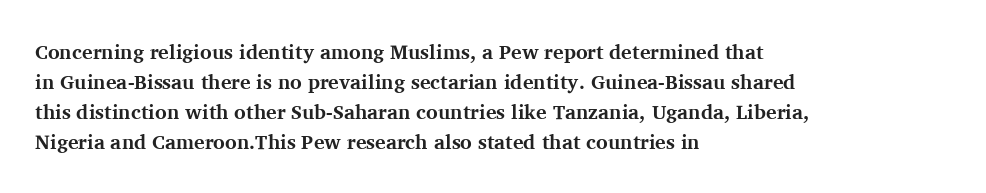
{"italic": "no", "bold": "yes", "underline": "no", "align": "left", "line_spacing": "normal", "line_spacing_ratio": 1.5, "letter_spacing": "normal", "letter_spacing_em": 0.0, "glyph_px": 20}
